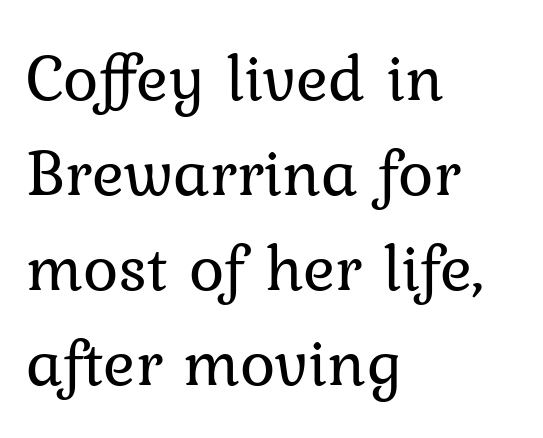
The image shows 67 px regular-weight serif type, upright; set left-aligned, normal line spacing (1.42x), normal letter spacing, not underlined; low stroke contrast and a medium x-height.
